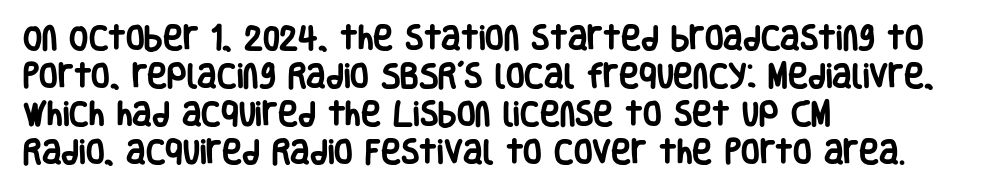
The image shows 27 px bold type, upright; set left-aligned, normal line spacing (1.41x), normal letter spacing, not underlined.
